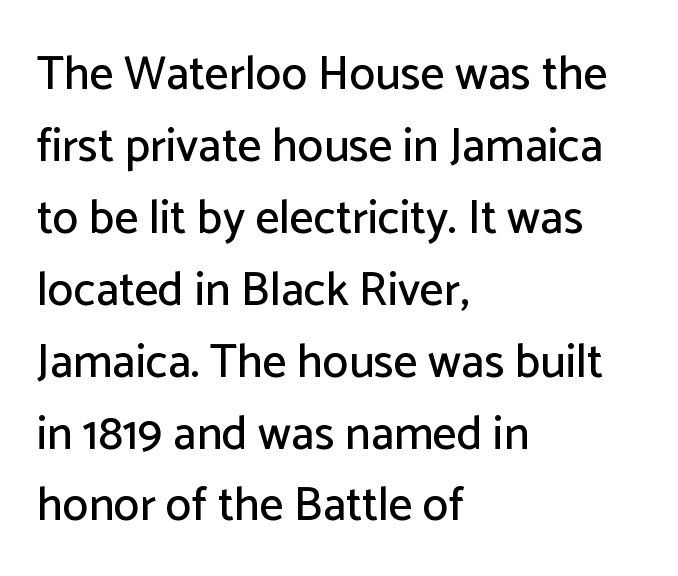
The image shows 47 px sans-serif type, upright; set left-aligned, normal line spacing (1.53x), normal letter spacing, not underlined; low stroke contrast and a medium x-height.
